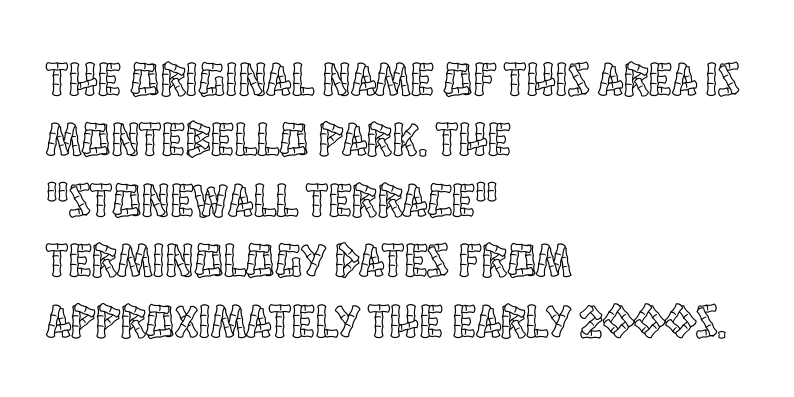
{"italic": "no", "width": "condensed", "x_height": "large", "monospaced": "no", "underline": "no", "align": "left", "line_spacing": "normal", "line_spacing_ratio": 1.26, "letter_spacing": "normal", "letter_spacing_em": 0.0, "glyph_px": 48}
